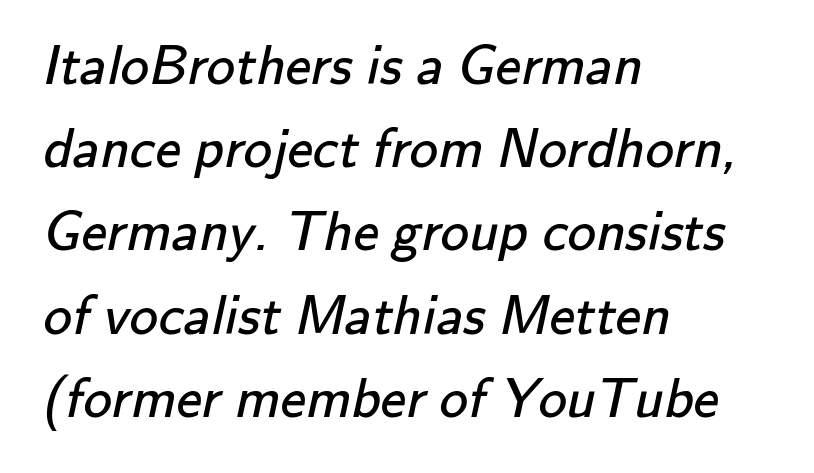
No chunkiness to these letters — they're not bold. The vertical gap from one line to the next is medium. You could call the tracking neutral — neither tight nor loose. The words here are not underlined.
